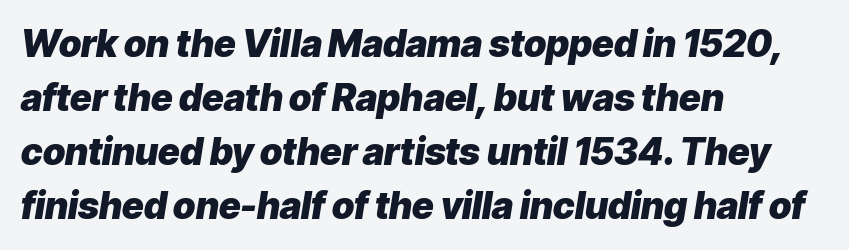
Successive baselines arrive at the customary interval. Would a proofreader flag this as italicized? Yes. Note the varied advance widths — an 'i' is clearly narrower than an 'm'. Nobody touched the tracking dial on this one. The letters are bold, with thick, heavy strokes. Decoration check: the copy has no underline.
